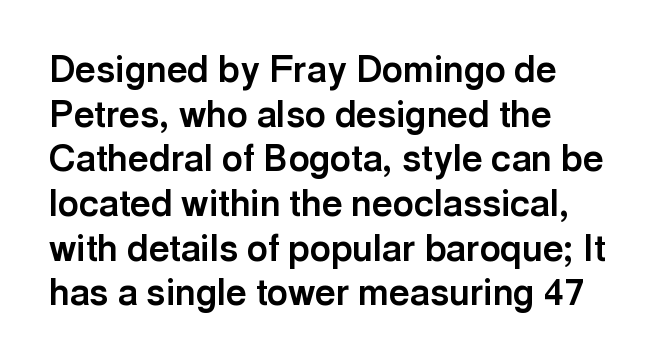
Clear beneath every line of the passage. Think of a printed novel: that variable character pitch is what you see here. How heavy is the stroke? Heavy — this is a bold. Line starts are locked; line ends wander. No feet cap the strokes, marking this as sans-serif type.
